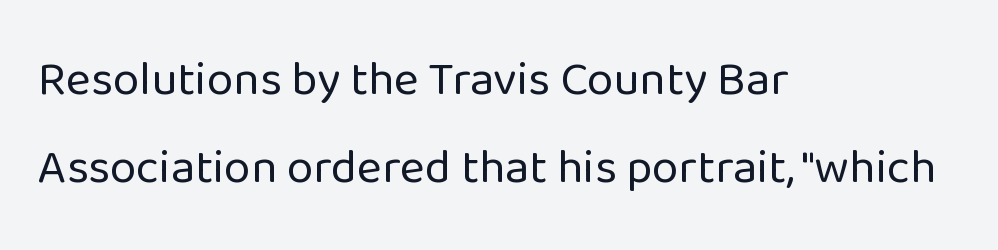
The image shows 48 px regular-weight sans-serif type, upright; set left-aligned, line spacing 1.83x, normal letter spacing, not underlined; low stroke contrast and a medium x-height.
